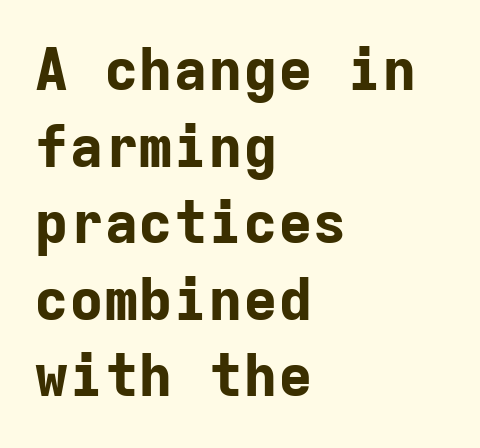
{"serif": "no", "italic": "no", "bold": "yes", "weight": "bold", "width": "normal", "stroke_contrast": "low", "x_height": "medium", "monospaced": "yes", "underline": "no", "align": "left", "line_spacing": "normal", "line_spacing_ratio": 1.32, "letter_spacing": "normal", "letter_spacing_em": 0.0, "glyph_px": 58}
